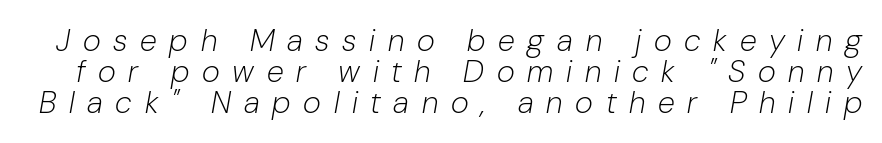
{"italic": "yes", "lean": "right", "slant_degrees": 10, "bold": "no", "weight": "light", "width": "normal", "stroke_contrast": "low", "x_height": "medium", "monospaced": "no", "underline": "no", "line_spacing": "tight", "line_spacing_ratio": 1.0, "letter_spacing": "wide", "letter_spacing_em": 0.41, "glyph_px": 31}
